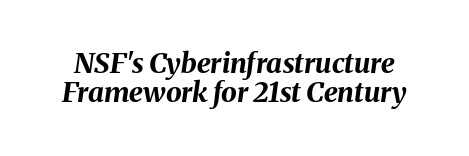
{"italic": "yes", "lean": "right", "slant_degrees": 8, "bold": "yes", "weight": "bold", "width": "normal", "stroke_contrast": "medium", "x_height": "medium", "monospaced": "no", "underline": "no", "line_spacing": "tight", "line_spacing_ratio": 1.05, "letter_spacing": "normal", "letter_spacing_em": 0.0, "glyph_px": 28}
